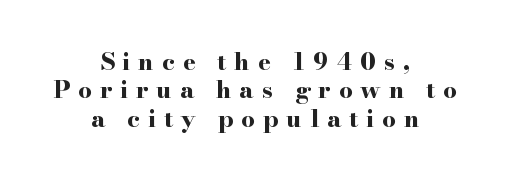
The image shows 24 px bold type, upright; set centered, line spacing 1.18x, unusually wide letter spacing (+0.33 em), not underlined.
